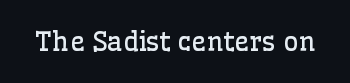
Q: Is the text bold? A: No.
Q: Is the text italic (slanted)? A: No, it is upright.
Q: Is the text underlined? A: No.
Q: Is the spacing between letters normal or unusually wide? A: Normal.
